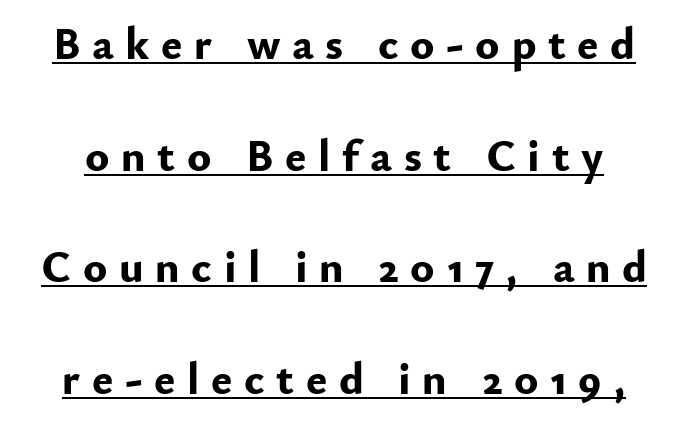
Q: Is the text bold? A: Yes.
Q: Is the text italic (slanted)? A: No, it is upright.
Q: Is the typeface a serif or a sans-serif typeface? A: Sans-serif.
Q: Is the text underlined? A: Yes.
Q: Is the spacing between letters normal or unusually wide? A: Unusually wide.
Q: Is the spacing between lines tight, normal or loose? A: Loose.
Q: Width (condensed, normal, or wide)? A: Normal.
Q: Stroke contrast? A: Low.
Q: x-height? A: Small.
Q: Monospaced? A: No.
